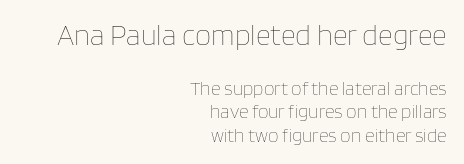
{"italic": "no", "bold": "no", "weight": "thin", "width": "normal", "stroke_contrast": "low", "x_height": "large", "monospaced": "no", "underline": "no", "align": "right", "line_spacing_ratio": 1.23, "letter_spacing": "normal", "letter_spacing_em": 0.0, "larger_block": "first", "size_ratio": 1.53, "glyph_px": 29}
